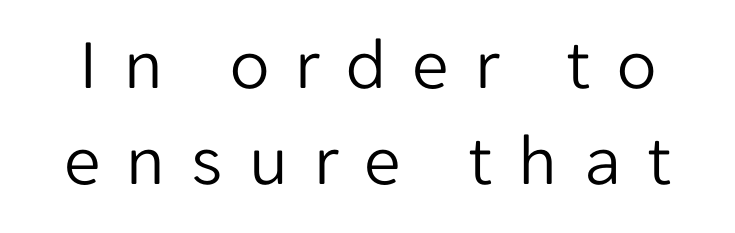
The image shows 73 px light sans-serif type, upright; set normal line spacing (1.31x), unusually wide letter spacing (+0.36 em), not underlined; low stroke contrast and a medium x-height.
